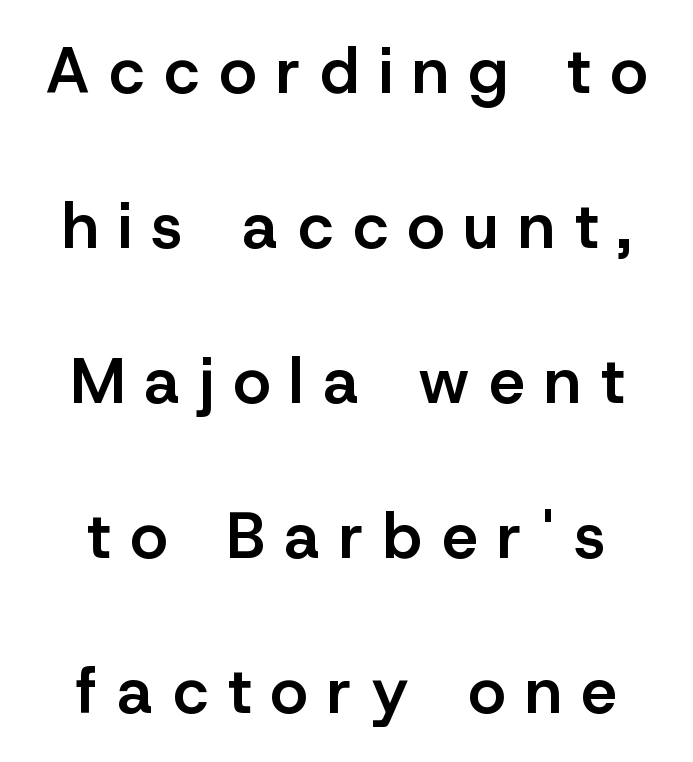
{"serif": "no", "italic": "no", "bold": "semi", "weight": "semibold", "width": "normal", "stroke_contrast": "low", "x_height": "medium", "monospaced": "no", "underline": "no", "align": "center", "line_spacing": "loose", "line_spacing_ratio": 2.42, "letter_spacing": "wide", "letter_spacing_em": 0.31, "glyph_px": 64}
